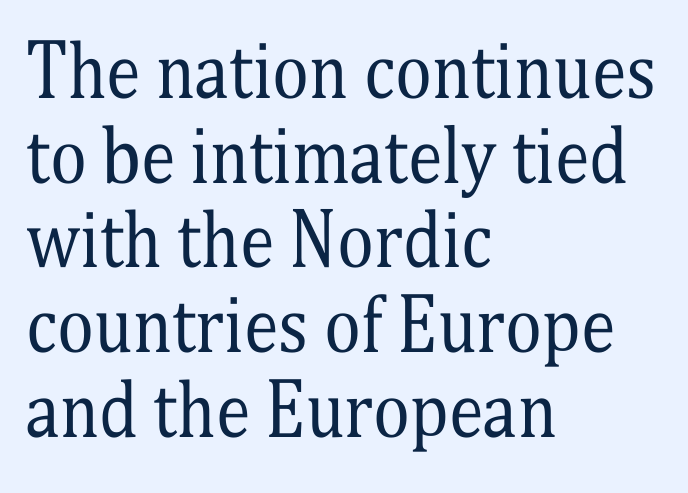
{"serif": "yes", "italic": "no", "bold": "no", "weight": "regular", "width": "condensed", "stroke_contrast": "medium", "x_height": "medium", "monospaced": "no", "underline": "no", "align": "left", "line_spacing_ratio": 1.21, "letter_spacing": "normal", "letter_spacing_em": 0.0, "glyph_px": 70}
